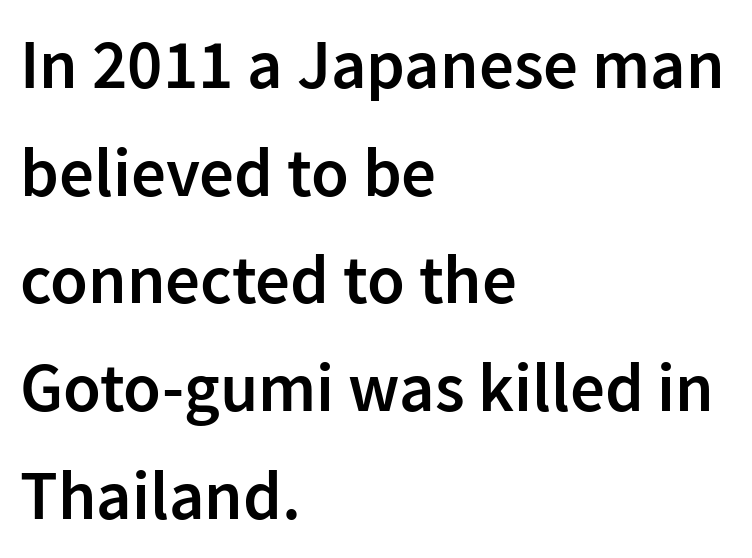
The image shows 69 px semibold sans-serif type, upright; set left-aligned, normal line spacing (1.56x), normal letter spacing, not underlined; low stroke contrast and a medium x-height.
